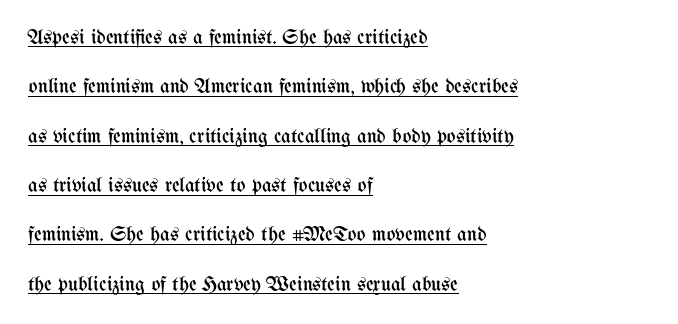
Q: Is the text bold? A: No.
Q: Is the text italic (slanted)? A: No, it is upright.
Q: Is the text underlined? A: Yes.
Q: How is the paragraph aligned? A: Left-aligned.
Q: Is the spacing between letters normal or unusually wide? A: Normal.
Q: Is the spacing between lines tight, normal or loose? A: Loose.
